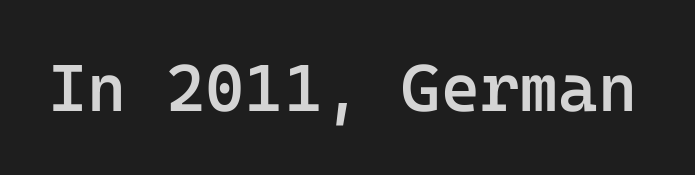
Q: Is the text bold? A: Semi-bold.
Q: Is the text italic (slanted)? A: No, it is upright.
Q: Is the typeface a serif or a sans-serif typeface? A: Sans-serif.
Q: Is the text underlined? A: No.
Q: Is the spacing between letters normal or unusually wide? A: Normal.
Q: Width (condensed, normal, or wide)? A: Normal.
Q: Stroke contrast? A: Low.
Q: x-height? A: Medium.
Q: Monospaced? A: Yes.
